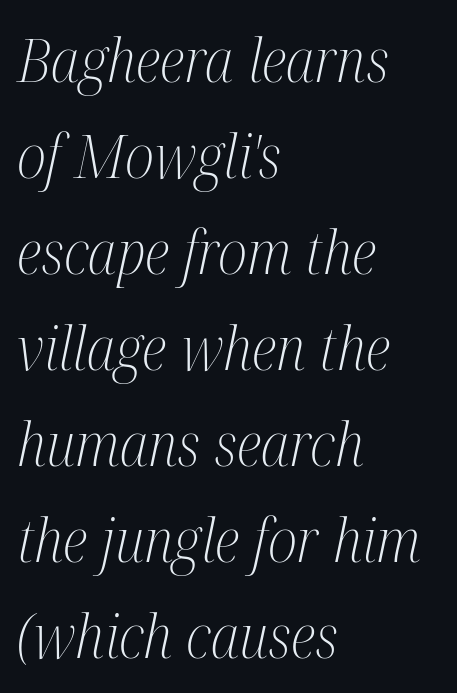
The passage shown is typeset with a serif family. The rendering uses a moderate line-height, typical for paragraphs. Each stroke keeps to a modest, everyday thickness or less. Just letters on the line, the space beneath them empty.
